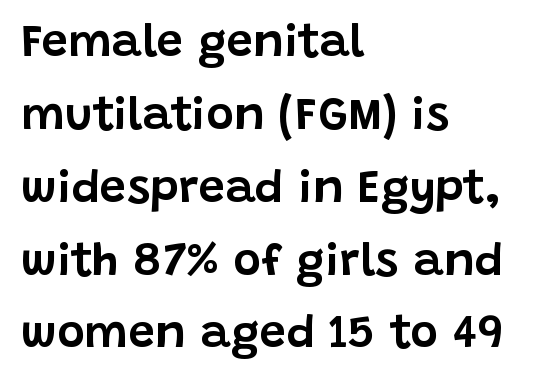
Q: Is the text italic (slanted)? A: No, it is upright.
Q: Is the typeface a serif or a sans-serif typeface? A: Sans-serif.
Q: Is the text underlined? A: No.
Q: How is the paragraph aligned? A: Left-aligned.
Q: Is the spacing between letters normal or unusually wide? A: Normal.
Q: Is the spacing between lines tight, normal or loose? A: Normal.
Q: Width (condensed, normal, or wide)? A: Normal.
Q: Stroke contrast? A: Low.
Q: x-height? A: Large.
Q: Monospaced? A: No.
